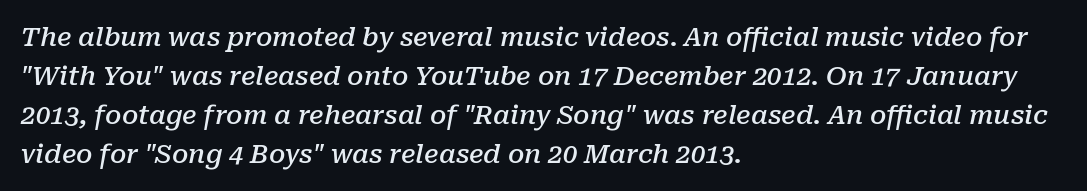
{"italic": "yes", "lean": "right", "slant_degrees": 10, "bold": "semi", "underline": "no", "align": "left", "line_spacing": "normal", "line_spacing_ratio": 1.5, "letter_spacing": "normal", "letter_spacing_em": 0.0, "glyph_px": 26}
